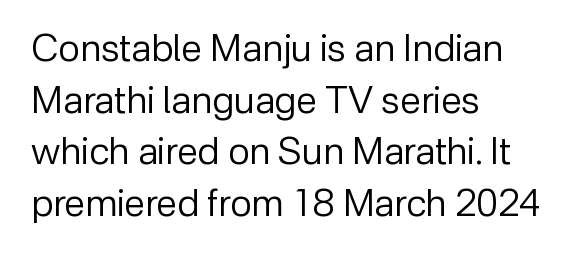
{"serif": "no", "italic": "no", "bold": "no", "weight": "regular", "width": "normal", "stroke_contrast": "low", "x_height": "medium", "monospaced": "no", "underline": "no", "align": "left", "line_spacing": "normal", "line_spacing_ratio": 1.36, "letter_spacing": "normal", "letter_spacing_em": 0.0, "glyph_px": 38}
